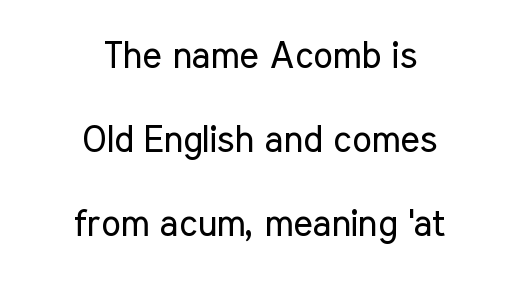
Standard letterfit; no display-style spreading of the glyphs. The rendering uses natural spacing where letterforms have individual widths. The text block is weighted toward neither margin, spreading evenly from the middle. The specimen omits any rule beneath the text block's lines.
